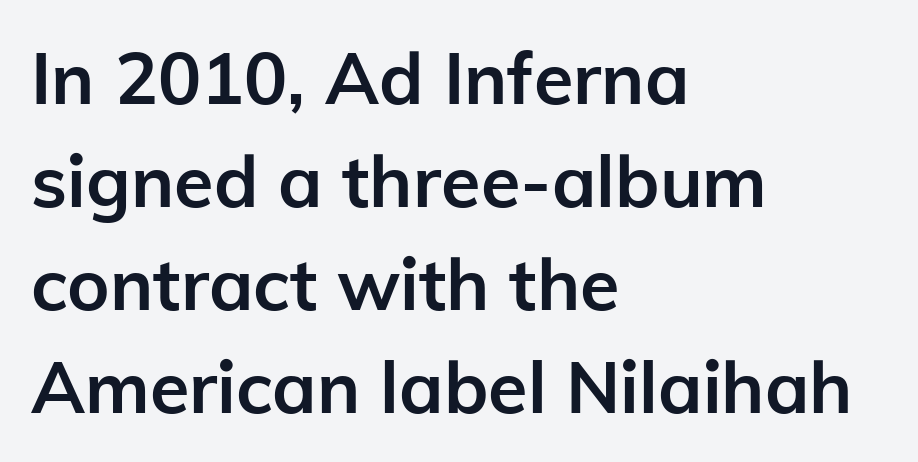
{"serif": "no", "italic": "no", "bold": "yes", "weight": "semibold", "width": "normal", "stroke_contrast": "low", "x_height": "medium", "monospaced": "no", "underline": "no", "align": "left", "line_spacing": "normal", "line_spacing_ratio": 1.43, "letter_spacing": "normal", "letter_spacing_em": 0.0, "glyph_px": 72}
